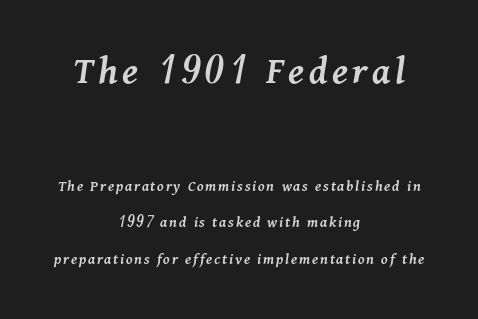
Is the type bold? Partly — it's a semibold, heavier than regular but not fully bold. The lettering tilts uniformly, giving the passage an italic look. If you folded the block vertically in half, each line would mirror itself in length. The upper block of text is set noticeably larger than the block beneath it. The glyphs are unaccompanied by any horizontal stroke below them.
